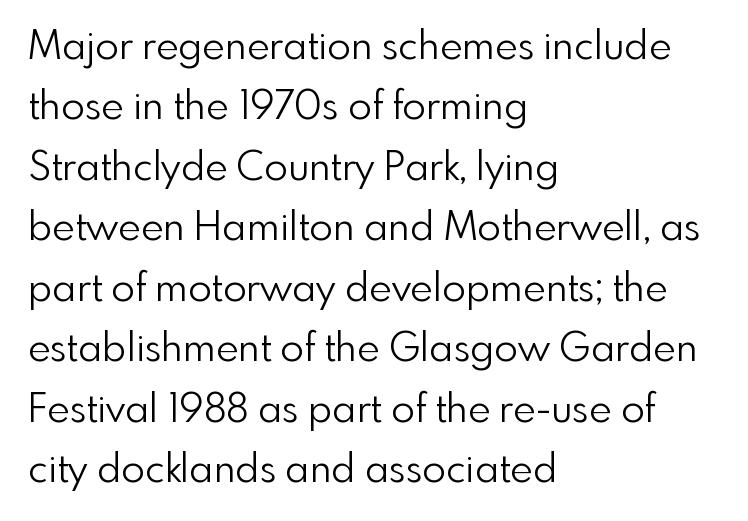
{"serif": "no", "italic": "no", "bold": "no", "weight": "light", "width": "normal", "x_height": "small", "monospaced": "no", "underline": "no", "align": "left", "line_spacing": "normal", "line_spacing_ratio": 1.55, "letter_spacing": "normal", "letter_spacing_em": 0.0, "glyph_px": 39}
